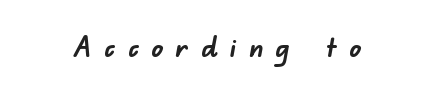
{"serif": "no", "bold": "yes", "weight": "semibold", "width": "normal", "stroke_contrast": "low", "x_height": "small", "monospaced": "no", "underline": "no", "letter_spacing": "wide", "letter_spacing_em": 0.42, "glyph_px": 29}
